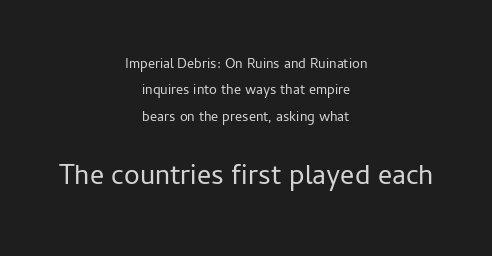
The image shows 28 px regular-weight sans-serif type, upright; set centered, line spacing 1.89x, normal letter spacing, not underlined; the second (bottom) block is 2.0x larger; low stroke contrast and a medium x-height.
